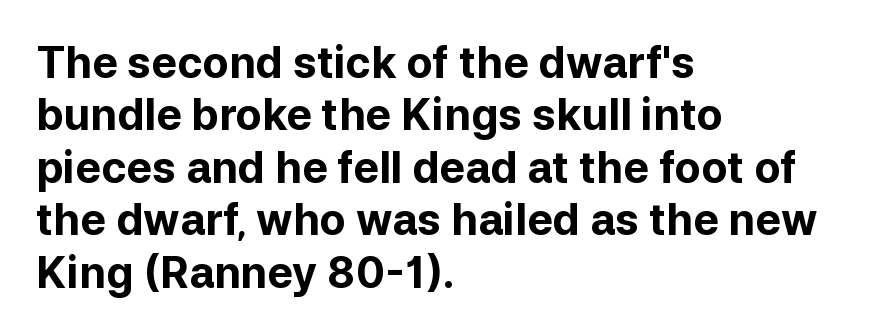
The image shows 43 px bold sans-serif type, upright; set left-aligned, line spacing 1.22x, normal letter spacing, not underlined; low stroke contrast and a medium x-height.
